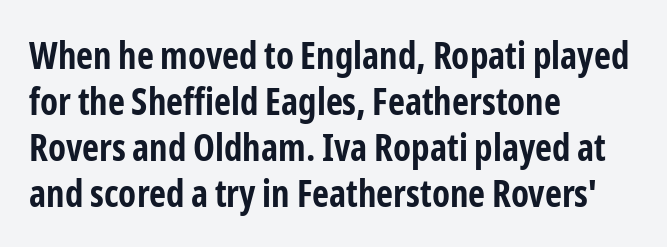
Underlining? Definitely not there. Do the characters align in a grid? No, the font is proportional. Is the block centered? No — it sits flush against the left margin. This rendering employs a face without finishing strokes, i.e., a sans-serif. Letter spacing: default. Thick stems and heavy bowls — unmistakably bold.
